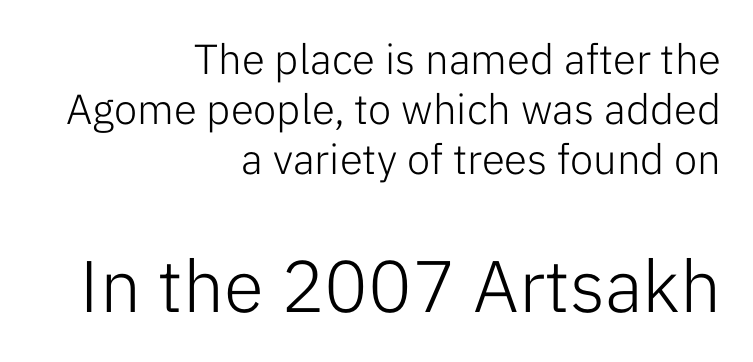
The image shows 73 px light sans-serif type, upright; set right-aligned, line spacing 1.19x, normal letter spacing, not underlined; the second (bottom) block is 1.74x larger; low stroke contrast and a medium x-height.
